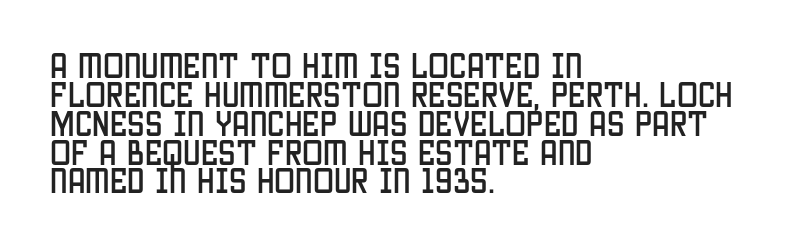
The image shows 28 px condensed sans-serif type, upright; set left-aligned, tight line spacing (1.03x), normal letter spacing, not underlined; low stroke contrast and a large x-height.
